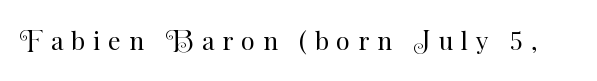
Q: Is the text bold? A: No.
Q: Is the text italic (slanted)? A: No, it is upright.
Q: Is the text underlined? A: No.
Q: Is the spacing between letters normal or unusually wide? A: Unusually wide.
